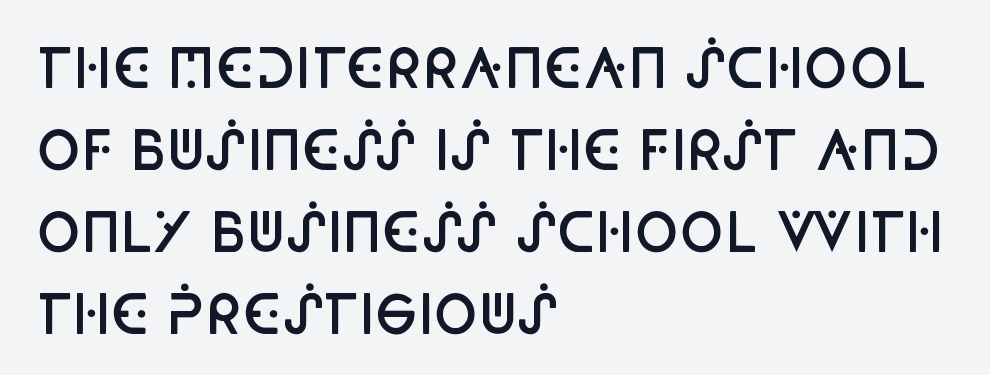
The image shows 53 px semibold, condensed sans-serif type, upright; set left-aligned, normal line spacing (1.55x), normal letter spacing, not underlined; low stroke contrast and a large x-height.
